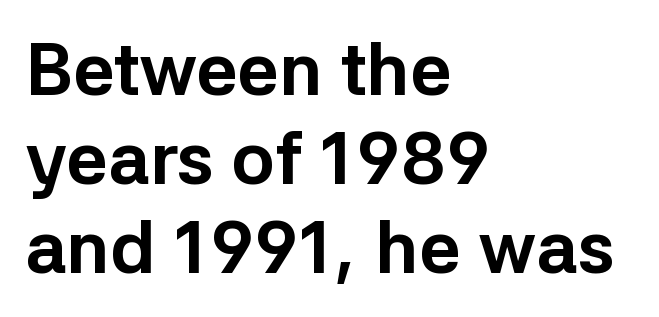
{"serif": "no", "italic": "no", "bold": "yes", "weight": "bold", "width": "normal", "stroke_contrast": "low", "x_height": "medium", "monospaced": "no", "underline": "no", "align": "left", "line_spacing_ratio": 1.22, "letter_spacing": "normal", "letter_spacing_em": 0.0, "glyph_px": 73}
